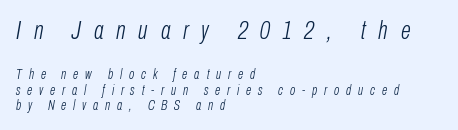
Q: Is the text bold? A: No.
Q: Is the text italic (slanted)? A: Yes, it leans right by about 10 degrees.
Q: Is the text underlined? A: No.
Q: How is the paragraph aligned? A: Left-aligned.
Q: Is the spacing between letters normal or unusually wide? A: Unusually wide.
Q: Is the spacing between lines tight, normal or loose? A: Tight.
Q: Which block of text is set in a larger size, the first (top) or the second (bottom)? A: The first (top) one.
